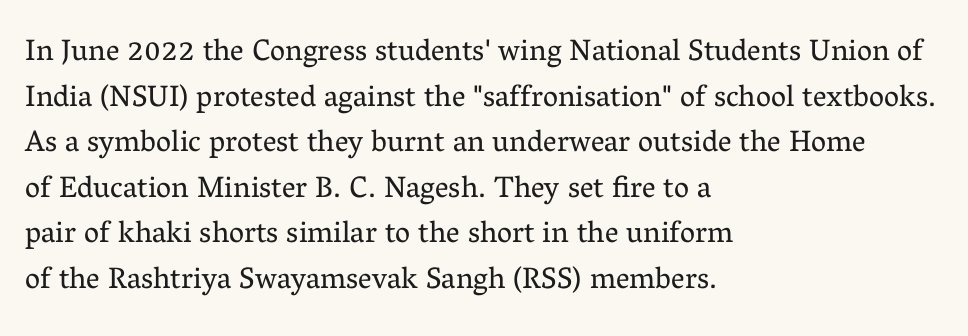
Q: Is the text bold? A: No.
Q: Is the text italic (slanted)? A: No, it is upright.
Q: Is the typeface a serif or a sans-serif typeface? A: Serif.
Q: Is the text underlined? A: No.
Q: How is the paragraph aligned? A: Left-aligned.
Q: Is the spacing between letters normal or unusually wide? A: Normal.
Q: Is the spacing between lines tight, normal or loose? A: Normal.
Q: Width (condensed, normal, or wide)? A: Normal.
Q: Stroke contrast? A: Medium.
Q: x-height? A: Medium.
Q: Monospaced? A: No.
